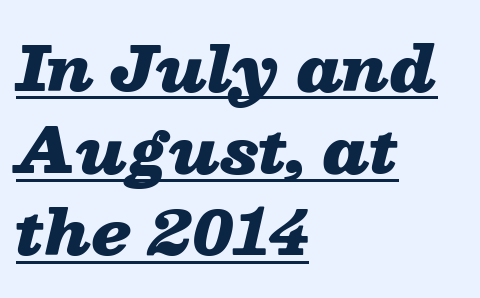
A typographer would call this underscored text. Varying glyph widths throughout — classic text-font behaviour. This sample keeps an unexceptional amount of space between lines. No extra tracking has been applied to these lines.
